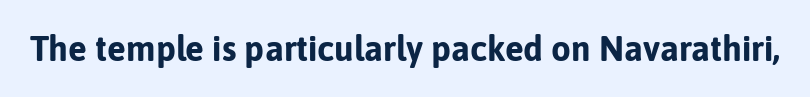
{"serif": "no", "italic": "no", "bold": "yes", "weight": "bold", "width": "normal", "stroke_contrast": "low", "x_height": "medium", "monospaced": "no", "underline": "no", "letter_spacing": "normal", "letter_spacing_em": 0.0, "glyph_px": 35}
